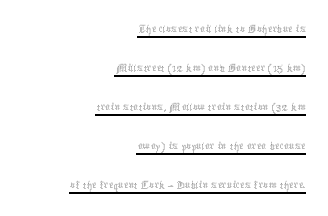
Q: Is the text bold? A: No.
Q: Is the text italic (slanted)? A: No, it is upright.
Q: Is the text underlined? A: Yes.
Q: How is the paragraph aligned? A: Right-aligned.
Q: Is the spacing between letters normal or unusually wide? A: Normal.
Q: Is the spacing between lines tight, normal or loose? A: Normal.
